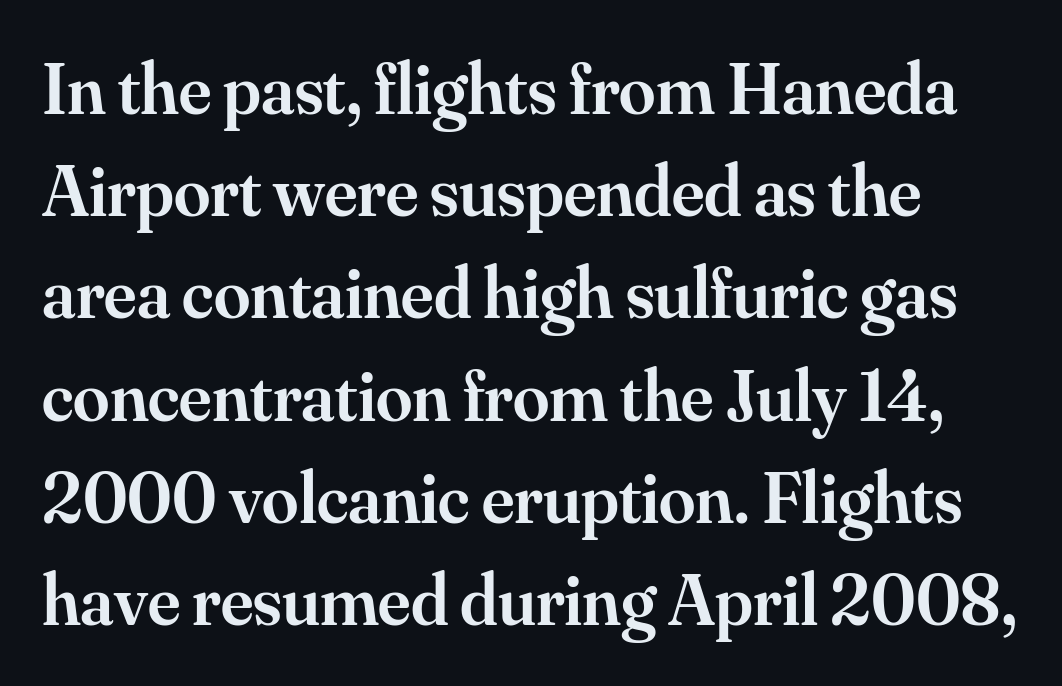
Q: Is the text bold? A: Semi-bold.
Q: Is the text italic (slanted)? A: No, it is upright.
Q: Is the typeface a serif or a sans-serif typeface? A: Serif.
Q: Is the text underlined? A: No.
Q: How is the paragraph aligned? A: Left-aligned.
Q: Is the spacing between letters normal or unusually wide? A: Normal.
Q: Is the spacing between lines tight, normal or loose? A: Normal.
Q: Width (condensed, normal, or wide)? A: Normal.
Q: Stroke contrast? A: Medium.
Q: x-height? A: Small.
Q: Monospaced? A: No.
